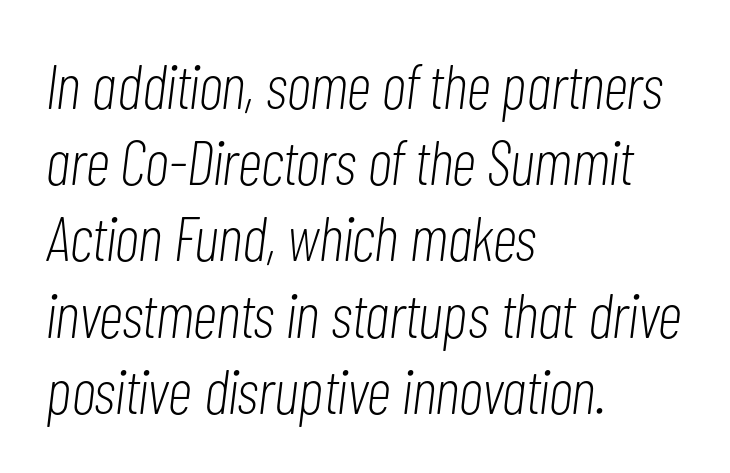
{"italic": "yes", "lean": "right", "slant_degrees": 7, "bold": "no", "weight": "light", "width": "condensed", "stroke_contrast": "low", "x_height": "medium", "monospaced": "no", "underline": "no", "align": "left", "line_spacing_ratio": 1.21, "letter_spacing": "normal", "letter_spacing_em": 0.0, "glyph_px": 63}
